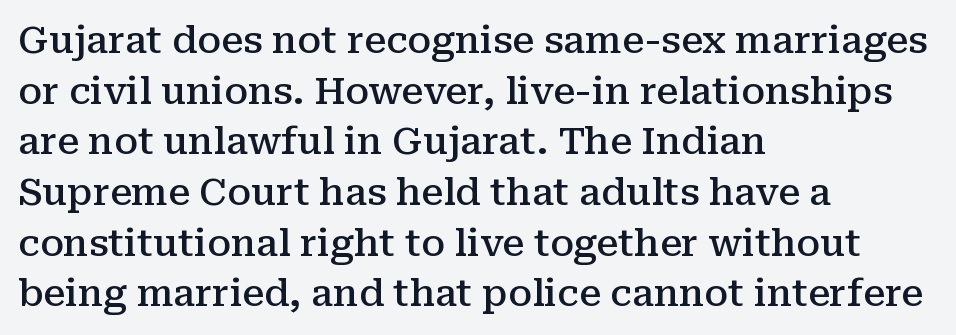
Letters rest on an invisible, unmarked baseline. These lines are rendered in a variable-pitch font. The letters stand upright; this is a roman face. Layout note: lines flush left.
